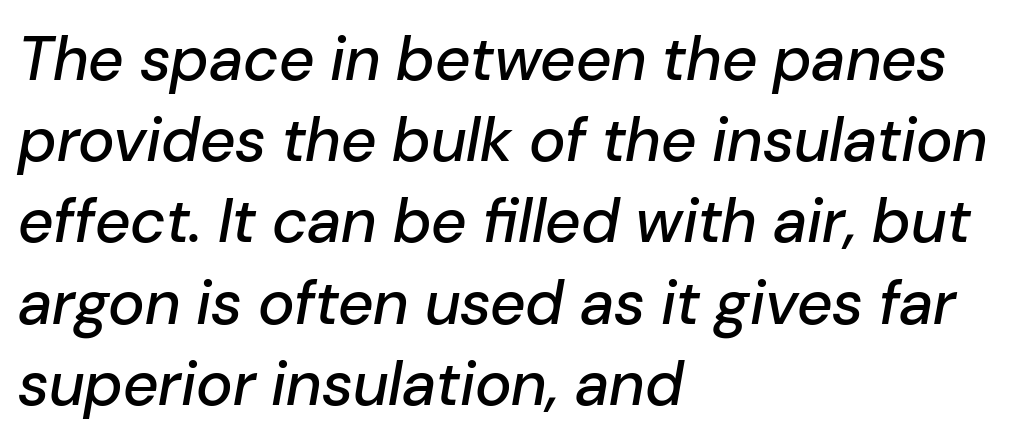
The image shows 62 px text type, italic (leaning right); set left-aligned, normal line spacing (1.31x), normal letter spacing, not underlined; low stroke contrast and a medium x-height.
